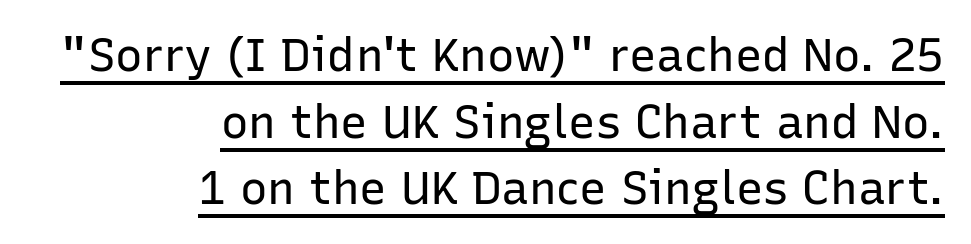
The font's upright variant was chosen for this text. Is this a fixed-width face? No — the glyphs have proportional, varying widths. Honestly, the underline is the first thing you notice here. These glyphs show unthickened strokes, regular width or finer. Look at the tracking — it's just the regular setting, nothing added. Each new line begins a customary step beneath the previous one.
